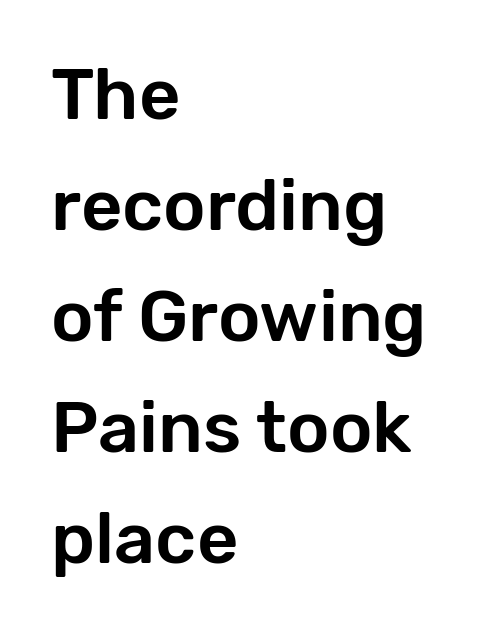
{"serif": "no", "italic": "no", "width": "normal", "stroke_contrast": "low", "x_height": "medium", "monospaced": "no", "underline": "no", "align": "left", "line_spacing": "normal", "line_spacing_ratio": 1.54, "letter_spacing": "normal", "letter_spacing_em": 0.0, "glyph_px": 72}
